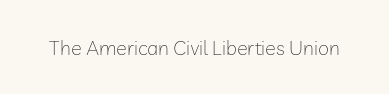
Posture: upright roman. Short note: letters normally spaced. The weight would be labelled regular, book, light, or lighter still. Lines of text with bare space underneath.
